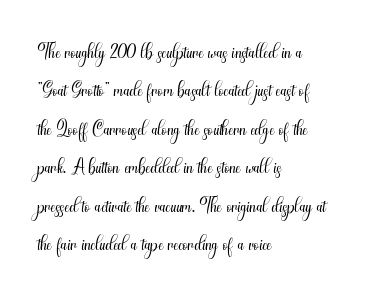
Spacing verdict: proportional, widths tailored to each character. Nothing sits at the stroke ends, so this counts as sans-serif. A normal amount of white space separates one row of letters from the next. The face used here is rendered with its standard letterfit.
